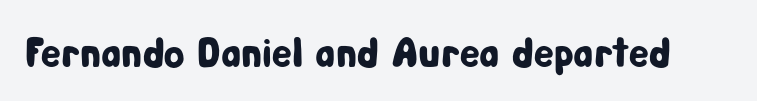
Plain, unruled lines of type. A typesetter would call this proportional, since set widths differ per character. Font category for this specimen: sans-serif. It's the straight-up-and-down kind of type. You could call the tracking neutral — neither tight nor loose.
